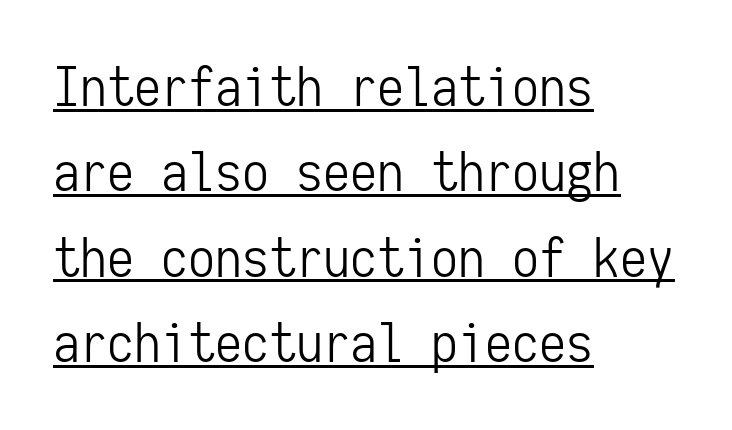
{"serif": "no", "italic": "no", "bold": "no", "weight": "light", "width": "condensed", "stroke_contrast": "low", "x_height": "medium", "monospaced": "yes", "underline": "yes", "align": "left", "line_spacing": "normal", "line_spacing_ratio": 1.58, "letter_spacing": "normal", "letter_spacing_em": 0.0, "glyph_px": 54}
